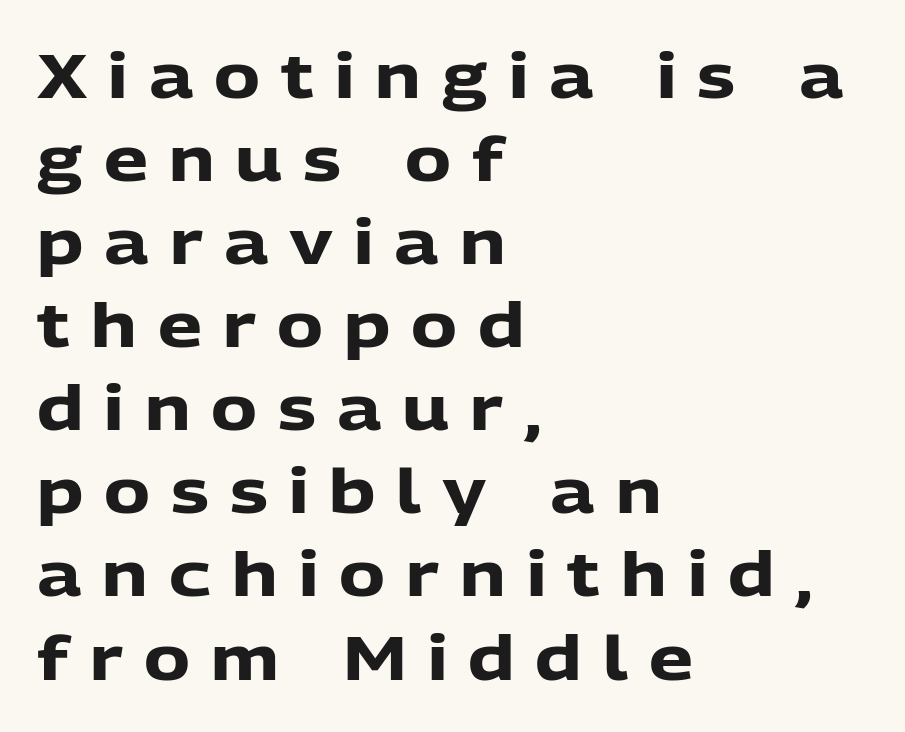
Look at the bottom of the vertical strokes: they stop flat, with no serifs. Reading down the column, the eye jumps a familiar distance to each next line. You could not count columns in this text — the font is proportionally spaced. The specimen omits any rule beneath the text block's lines.
